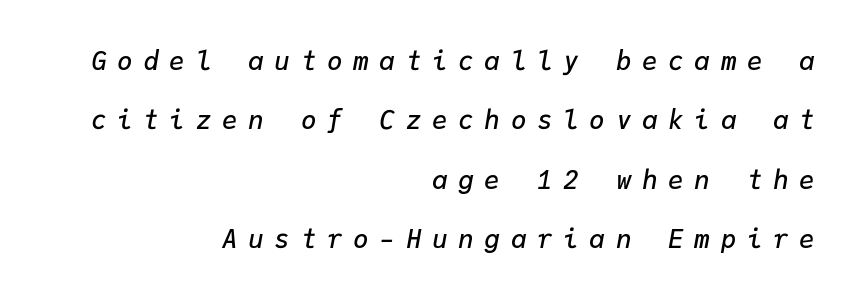
Q: Is the text bold? A: Semi-bold.
Q: Is the text italic (slanted)? A: Yes, it leans right by about 9 degrees.
Q: Is the text underlined? A: No.
Q: How is the paragraph aligned? A: Right-aligned.
Q: Is the spacing between letters normal or unusually wide? A: Unusually wide.
Q: Is the spacing between lines tight, normal or loose? A: Loose.
